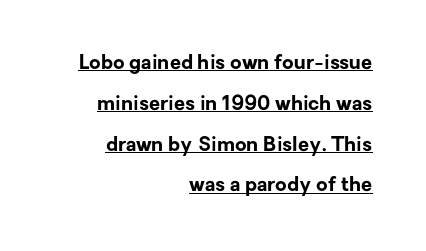
The image shows 20 px bold type, upright; set right-aligned, loose line spacing (2.04x), normal letter spacing, underlined.
